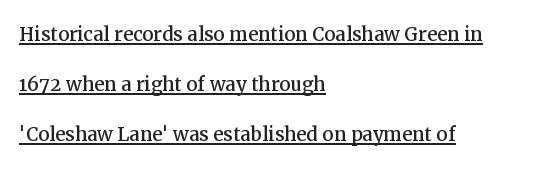
Does extra space separate the letters? No, they use regular spacing. Left-aligned paragraph, ragged on the right. Quick note: interline space is abundant. What decoration does the sample have? An underline. Nope, not italic — everything's standing straight.
